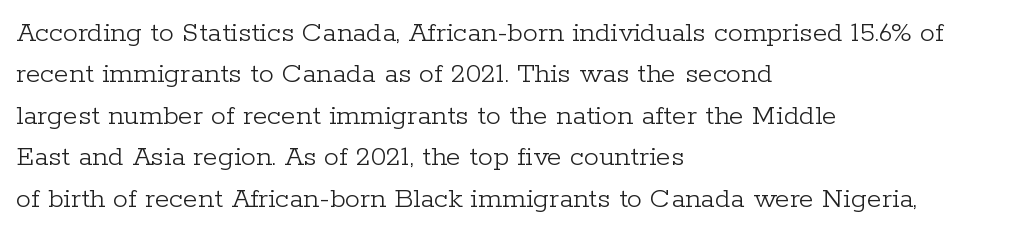
{"serif": "yes", "italic": "no", "bold": "no", "weight": "light", "width": "normal", "stroke_contrast": "low", "x_height": "medium", "monospaced": "no", "underline": "no", "align": "left", "line_spacing": "normal", "line_spacing_ratio": 1.38, "letter_spacing": "normal", "letter_spacing_em": 0.0, "glyph_px": 30}
